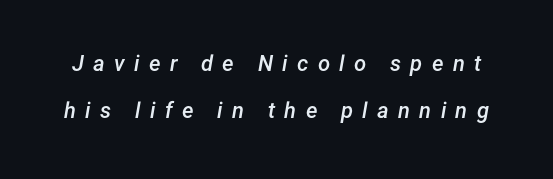
Q: Is the text bold? A: Semi-bold.
Q: Is the text italic (slanted)? A: Yes, it leans right by about 12 degrees.
Q: Is the text underlined? A: No.
Q: Is the spacing between letters normal or unusually wide? A: Unusually wide.
Q: Is the spacing between lines tight, normal or loose? A: Loose.
